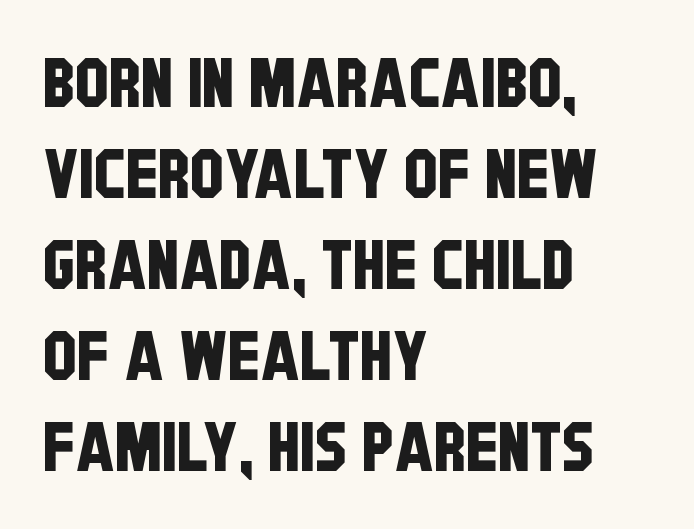
{"serif": "no", "width": "condensed", "stroke_contrast": "low", "x_height": "large", "monospaced": "no", "underline": "no", "align": "left", "line_spacing": "normal", "line_spacing_ratio": 1.34, "letter_spacing": "normal", "letter_spacing_em": 0.0, "glyph_px": 68}
